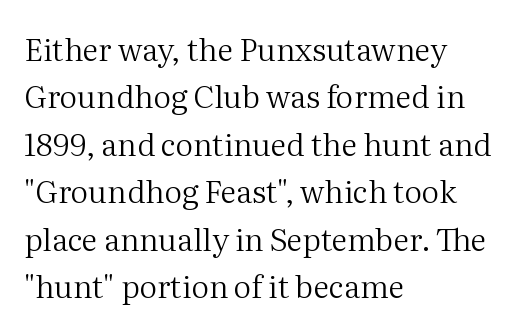
{"serif": "yes", "italic": "no", "bold": "no", "weight": "regular", "width": "normal", "stroke_contrast": "medium", "x_height": "medium", "monospaced": "no", "underline": "no", "align": "left", "line_spacing": "normal", "line_spacing_ratio": 1.53, "letter_spacing": "normal", "letter_spacing_em": 0.0, "glyph_px": 31}
